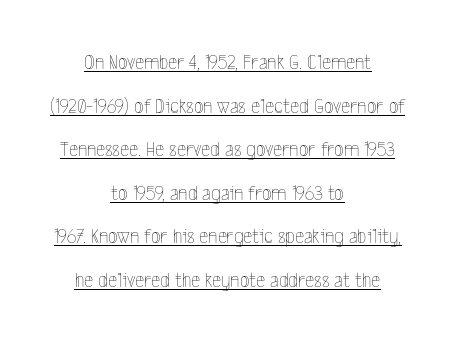
{"italic": "no", "bold": "no", "underline": "yes", "align": "center", "line_spacing": "loose", "line_spacing_ratio": 1.98, "letter_spacing": "normal", "letter_spacing_em": 0.0, "glyph_px": 22}
